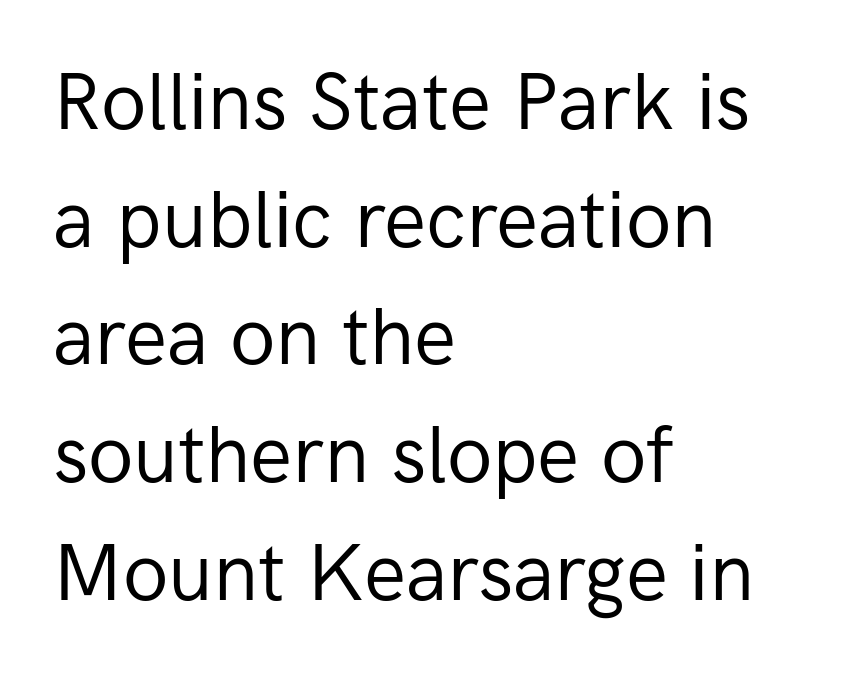
{"serif": "no", "italic": "no", "bold": "no", "weight": "regular", "width": "normal", "stroke_contrast": "low", "x_height": "medium", "monospaced": "no", "underline": "no", "align": "left", "line_spacing": "normal", "line_spacing_ratio": 1.49, "letter_spacing": "normal", "letter_spacing_em": 0.0, "glyph_px": 79}
